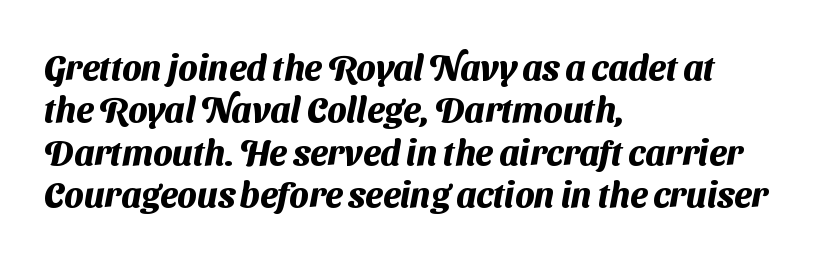
The foot of each line stays bare and open. The rendering anchors every line to the left-hand side. Students, note that the glyphs here touch the page at normal intervals. Varying glyph widths throughout — classic text-font behaviour. To sum up the face: it is a sans, with no serifs. I'd describe the lettering as bold — thick and assertive.
